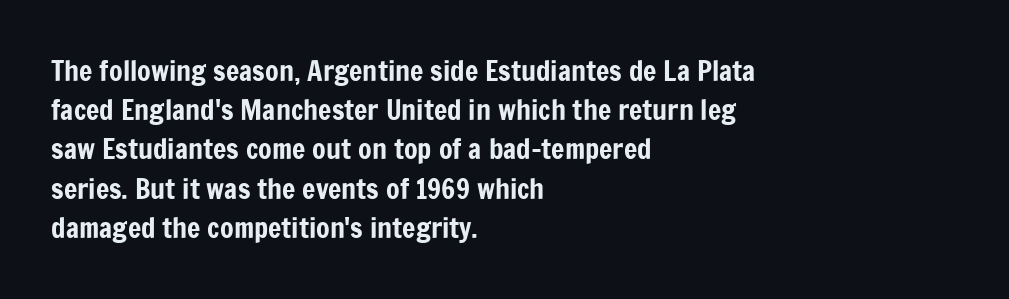
Q: Is the text italic (slanted)? A: No, it is upright.
Q: Is the typeface a serif or a sans-serif typeface? A: Sans-serif.
Q: Is the text underlined? A: No.
Q: How is the paragraph aligned? A: Left-aligned.
Q: Is the spacing between letters normal or unusually wide? A: Normal.
Q: Is the spacing between lines tight, normal or loose? A: Normal.
Q: Width (condensed, normal, or wide)? A: Condensed.
Q: Stroke contrast? A: Low.
Q: x-height? A: Medium.
Q: Monospaced? A: No.
